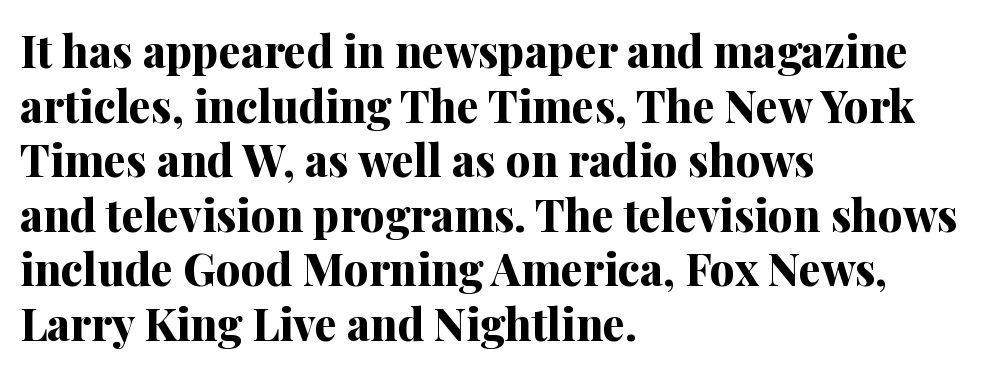
The tracking reads as untouched default to a designer's eye. Does the lettering tilt? It doesn't — this is upright. Strokes here are thick enough to call this a true bold. Character widths vary here, with narrow letters taking less room than wide ones. Old-style or modern, the face here clearly has serifs. Words float on clear page, feet unadorned.
